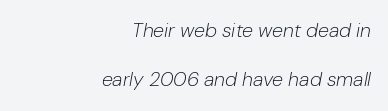
Q: Is the text bold? A: No.
Q: Is the text italic (slanted)? A: Yes, it leans right by about 10 degrees.
Q: Is the text underlined? A: No.
Q: How is the paragraph aligned? A: Right-aligned.
Q: Is the spacing between letters normal or unusually wide? A: Normal.
Q: Is the spacing between lines tight, normal or loose? A: Loose.
